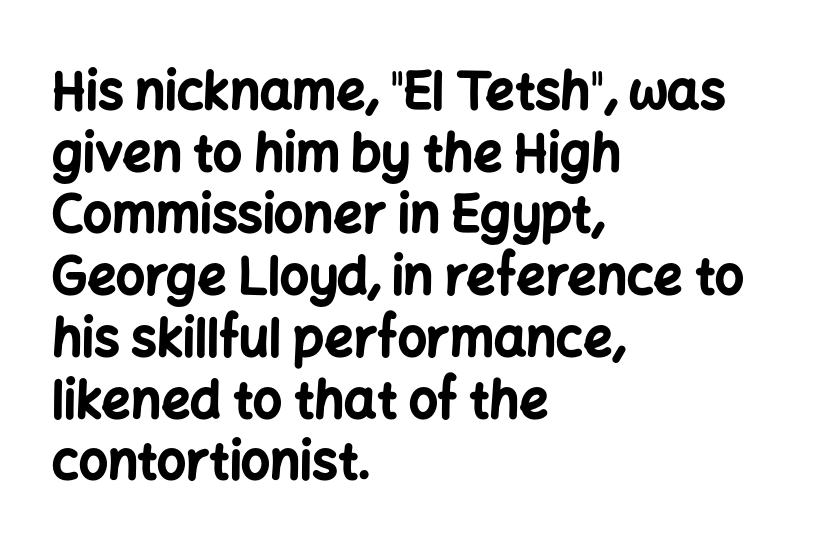
Q: Is the text bold? A: Yes.
Q: Is the text italic (slanted)? A: No, it is upright.
Q: Is the typeface a serif or a sans-serif typeface? A: Sans-serif.
Q: Is the text underlined? A: No.
Q: How is the paragraph aligned? A: Left-aligned.
Q: Is the spacing between letters normal or unusually wide? A: Normal.
Q: Width (condensed, normal, or wide)? A: Normal.
Q: Stroke contrast? A: Low.
Q: x-height? A: Medium.
Q: Monospaced? A: No.
